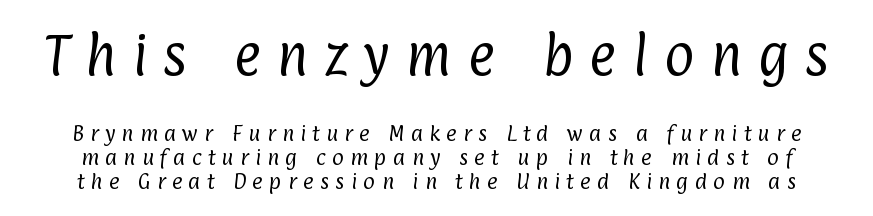
The image shows 46 px regular-weight, condensed sans-serif type; set normal line spacing (1.33x), unusually wide letter spacing (+0.35 em), not underlined; the first (top) block is 2.56x larger; low stroke contrast and a medium x-height.
